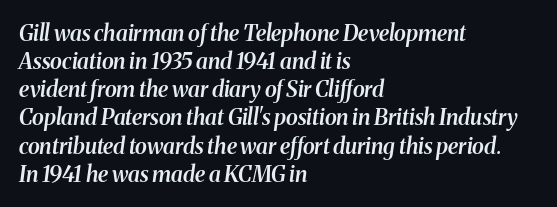
How would I describe the line gaps? Plain and ordinary. Short note: letters normally spaced. A student would call this left alignment; a typographer would say flush left, rag right. The strip under each line holds only bare page. Look at the stroke-to-counter ratio: somewhat heavy, a semibold.
